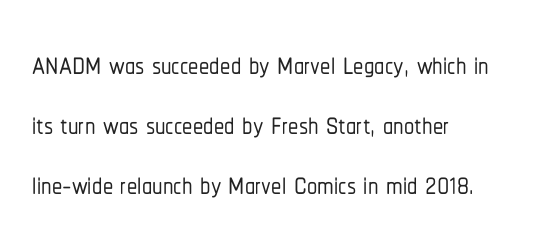
The image shows 41 px condensed sans-serif type, upright; set left-aligned, normal line spacing (1.46x), normal letter spacing, not underlined; low stroke contrast and a medium x-height.
